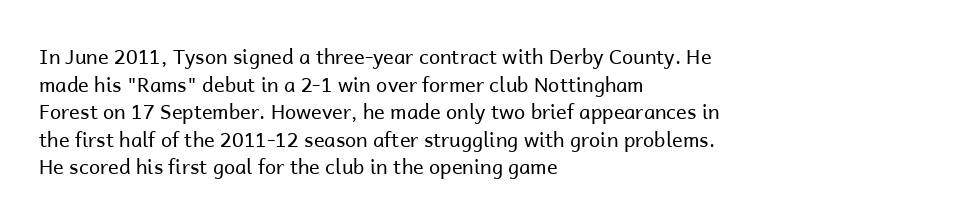
This rendering leaves character spacing at its baseline value. These lines stack with their left ends in a neat column. Reading down the column, the eye jumps a familiar distance to each next line. Stroke mass is kept to a normal reading level or below. Unlike italic type, these characters show no tilt at all. No word sits above an underline.
